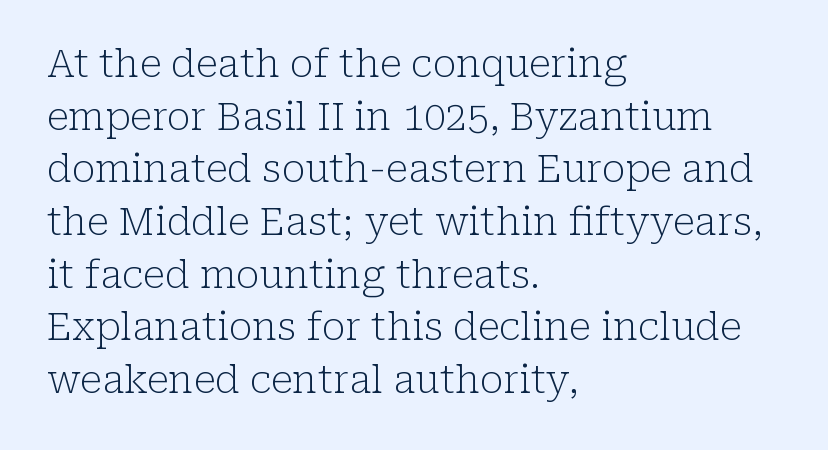
You could call the tracking neutral — neither tight nor loose. You can tell from the footed stems that serif type was used. Is the block centered? No — it sits flush against the left margin. Character widths vary here, with narrow letters taking less room than wide ones.
